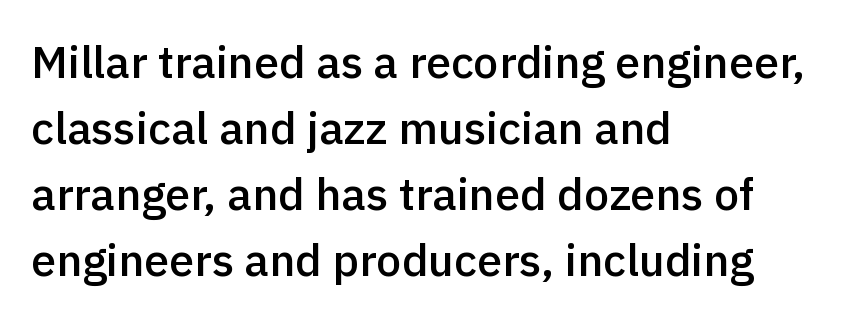
This sample keeps an unexceptional amount of space between lines. Italic? Not at all — the glyphs are vertical. The face used here is rendered with its standard letterfit. Each glyph is drawn with semibold strokes, heavier than normal yet not fully bold. Check the space under the baseline: it is left empty.
